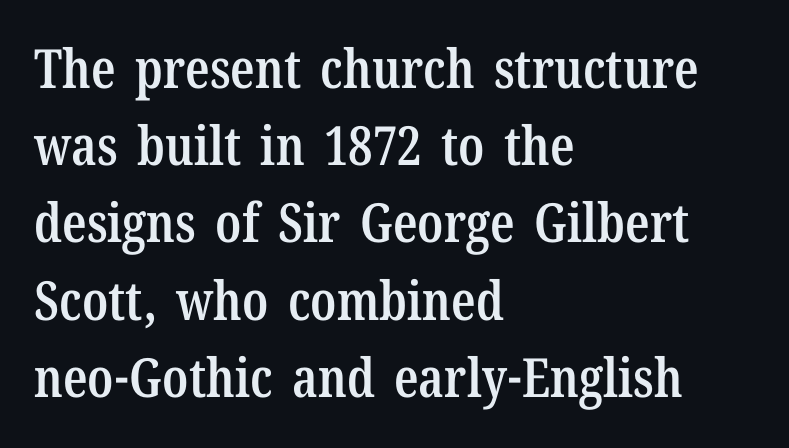
Q: Is the text bold? A: Semi-bold.
Q: Is the text italic (slanted)? A: No, it is upright.
Q: Is the typeface a serif or a sans-serif typeface? A: Serif.
Q: Is the text underlined? A: No.
Q: How is the paragraph aligned? A: Left-aligned.
Q: Is the spacing between letters normal or unusually wide? A: Normal.
Q: Is the spacing between lines tight, normal or loose? A: Normal.
Q: Width (condensed, normal, or wide)? A: Condensed.
Q: Stroke contrast? A: Low.
Q: x-height? A: Medium.
Q: Monospaced? A: No.
